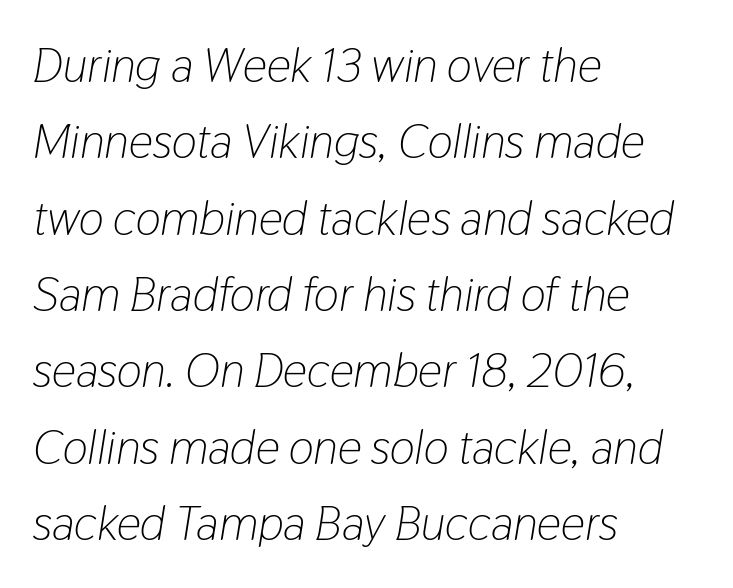
Q: Is the text bold? A: No.
Q: Is the text italic (slanted)? A: Yes, it leans right by about 9 degrees.
Q: Is the text underlined? A: No.
Q: How is the paragraph aligned? A: Left-aligned.
Q: Is the spacing between letters normal or unusually wide? A: Normal.
Q: Is the spacing between lines tight, normal or loose? A: Normal.
Q: Width (condensed, normal, or wide)? A: Condensed.
Q: Stroke contrast? A: Low.
Q: x-height? A: Medium.
Q: Monospaced? A: No.
